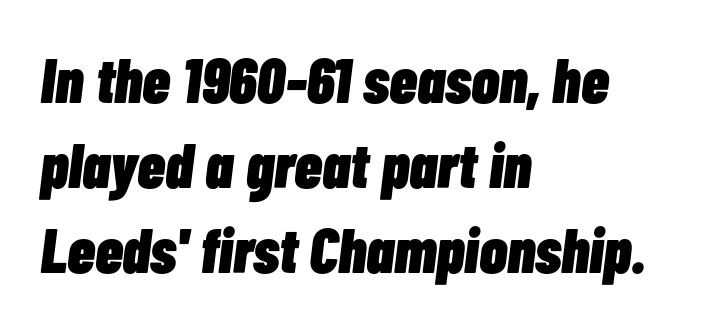
Q: Is the text bold? A: Yes.
Q: Is the text italic (slanted)? A: Yes, it leans right by about 7 degrees.
Q: Is the text underlined? A: No.
Q: How is the paragraph aligned? A: Left-aligned.
Q: Is the spacing between letters normal or unusually wide? A: Normal.
Q: Is the spacing between lines tight, normal or loose? A: Normal.
Q: Width (condensed, normal, or wide)? A: Condensed.
Q: Stroke contrast? A: Low.
Q: x-height? A: Medium.
Q: Monospaced? A: No.
